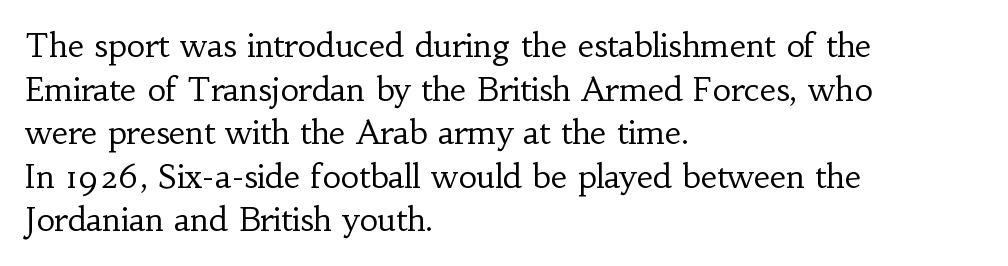
{"serif": "yes", "italic": "no", "bold": "no", "weight": "regular", "width": "normal", "stroke_contrast": "low", "x_height": "small", "monospaced": "no", "underline": "no", "align": "left", "line_spacing": "normal", "line_spacing_ratio": 1.36, "letter_spacing": "normal", "letter_spacing_em": 0.0, "glyph_px": 32}
